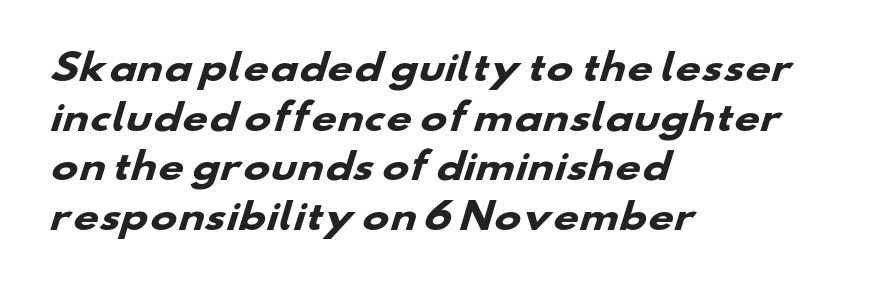
Each letter keeps its own natural width here, so spacing adapts to shape. The designer went with a sans here, leaving each stem footless. Rule under the text: the space is simply empty. The lines sit at an ordinary, default distance from one another. No extra tracking has been applied to these lines.
